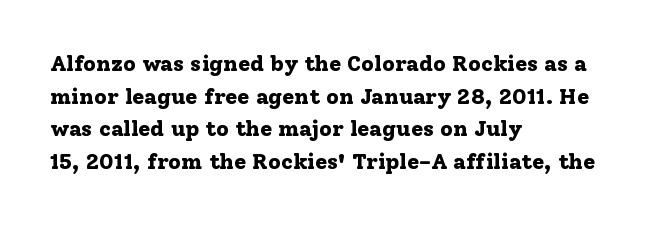
Q: Is the text bold? A: Yes.
Q: Is the text italic (slanted)? A: No, it is upright.
Q: Is the text underlined? A: No.
Q: How is the paragraph aligned? A: Left-aligned.
Q: Is the spacing between letters normal or unusually wide? A: Normal.
Q: Is the spacing between lines tight, normal or loose? A: Normal.
